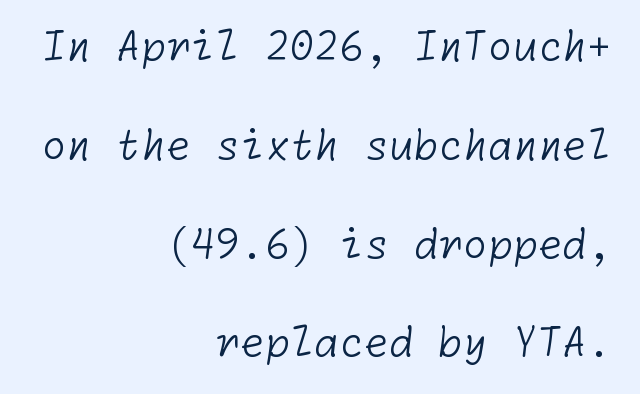
{"serif": "no", "bold": "no", "weight": "light", "width": "normal", "stroke_contrast": "low", "x_height": "medium", "underline": "no", "align": "right", "line_spacing": "loose", "line_spacing_ratio": 2.47, "letter_spacing": "normal", "letter_spacing_em": 0.0, "glyph_px": 40}
